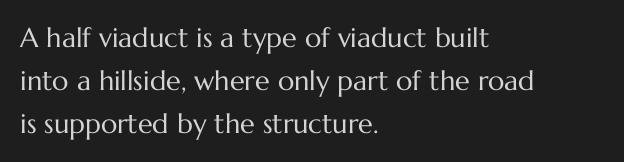
Posture: straight, roman, zero tilt. Notice how descenders clear the ascenders below comfortably — that's standard leading. Visually the block forms a straight wall on the left and a jagged coastline on the right. Descenders hang freely into open space. The type is set solid horizontally, with unmodified tracking. Heft: none added — not bold.
